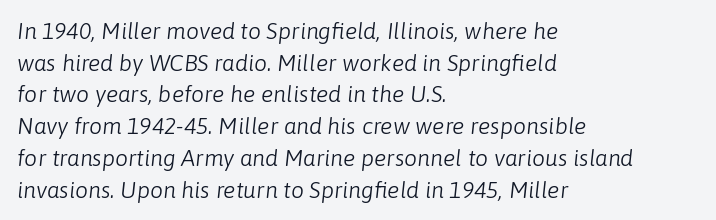
Q: Is the text bold? A: No.
Q: Is the text italic (slanted)? A: Yes, it leans right by about 6 degrees.
Q: Is the text underlined? A: No.
Q: How is the paragraph aligned? A: Left-aligned.
Q: Is the spacing between letters normal or unusually wide? A: Normal.
Q: Is the spacing between lines tight, normal or loose? A: Normal.
